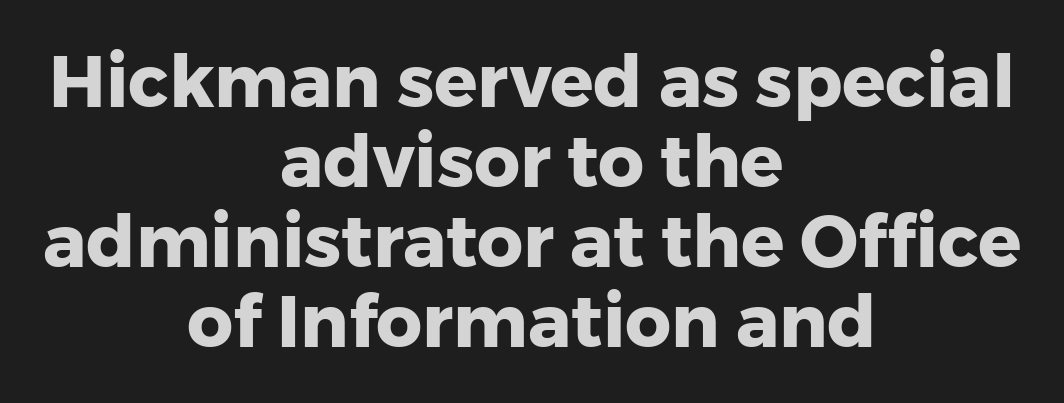
The glyphs are unaccompanied by any horizontal stroke below them. The block of text is dense from top to bottom, with scant space between rows. Nothing unusual about the tracking: characters are spaced as the font intends. Characters remain perfectly vertical along every line. Proportional: the letters do not fall into vertical columns.
